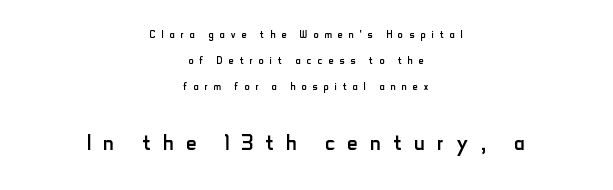
The rendering uses natural spacing where letterforms have individual widths. Think standard paragraph weight, or any step lighter than that. The block sitting lower on the canvas is the one with enlarged characters. Inter-character spacing is expanded well beyond the font's built-in metrics. Unmarked baselines from the first word to the last.
